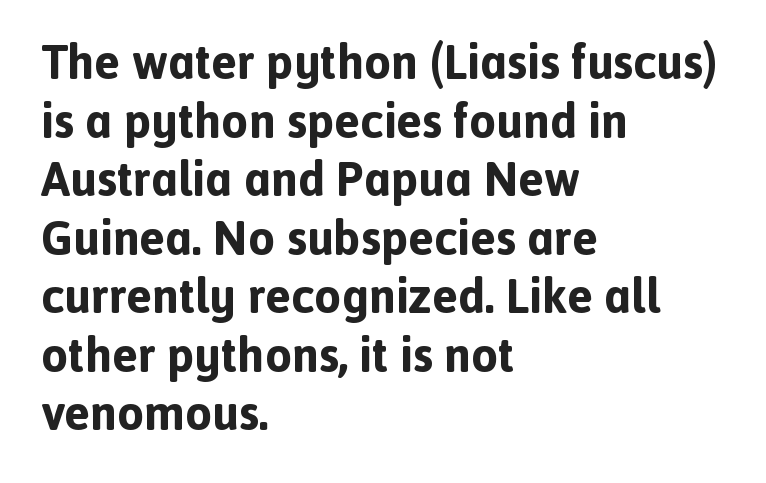
The image shows 48 px bold sans-serif type, upright; set left-aligned, line spacing 1.22x, normal letter spacing, not underlined; a medium x-height.
